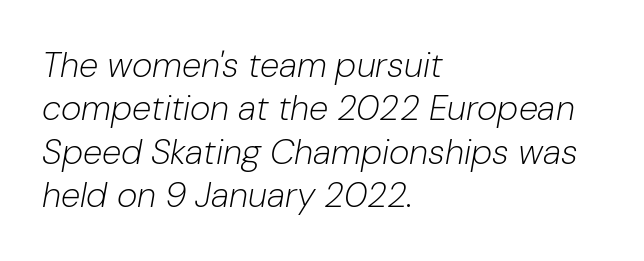
The image shows 35 px light type, italic (leaning right); set left-aligned, line spacing 1.24x, normal letter spacing, not underlined; low stroke contrast and a medium x-height.
